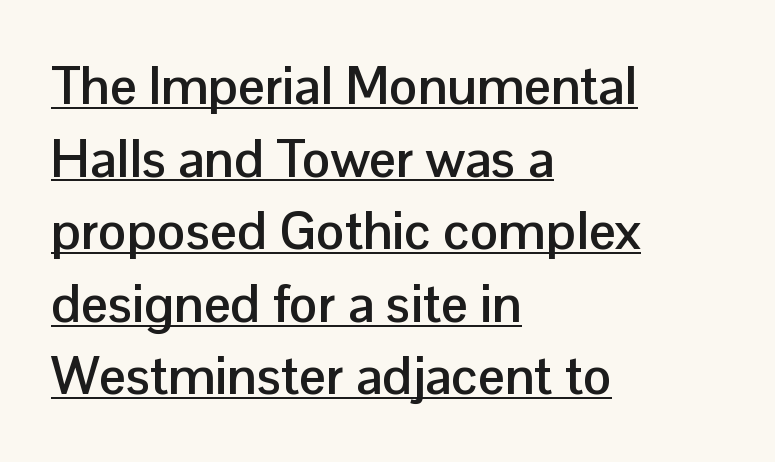
Are there feet on the stems? There aren't — it's a sans. Is the type bold? Yes — the strokes are clearly thick and heavy. Leftover space on each line is placed entirely after the last word. The lines sit at an ordinary, default distance from one another.
